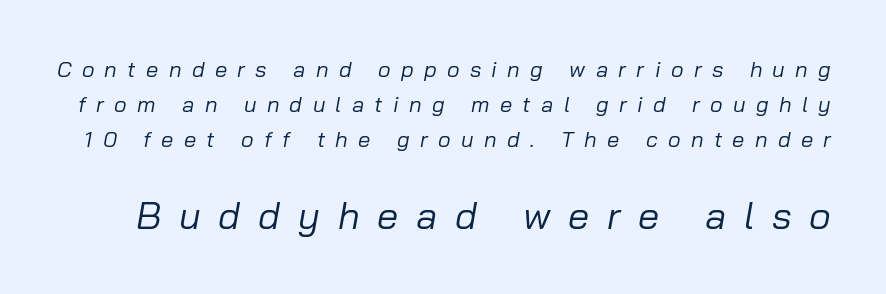
{"italic": "yes", "lean": "right", "slant_degrees": 10, "bold": "no", "weight": "regular", "width": "normal", "stroke_contrast": "low", "x_height": "medium", "monospaced": "no", "underline": "no", "line_spacing": "normal", "line_spacing_ratio": 1.6, "letter_spacing": "wide", "letter_spacing_em": 0.47, "larger_block": "second", "size_ratio": 1.73, "glyph_px": 38}
